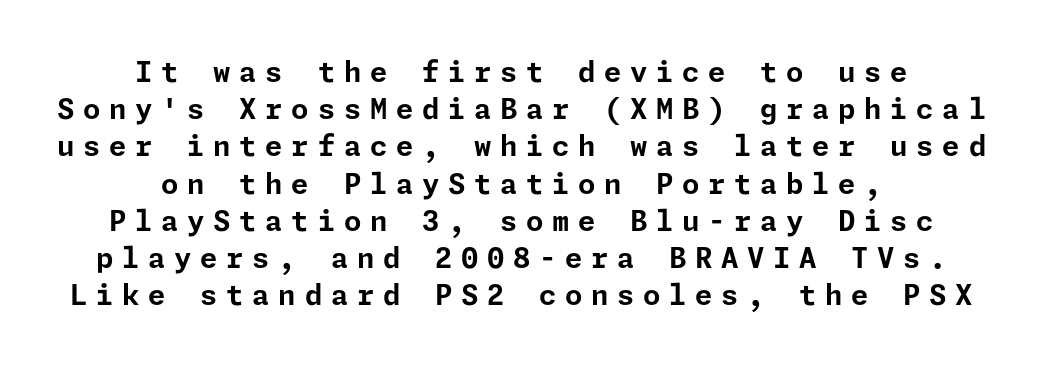
{"serif": "no", "italic": "no", "bold": "yes", "weight": "bold", "width": "normal", "stroke_contrast": "low", "x_height": "medium", "underline": "no", "align": "center", "line_spacing": "normal", "line_spacing_ratio": 1.33, "letter_spacing": "wide", "letter_spacing_em": 0.31, "glyph_px": 28}
